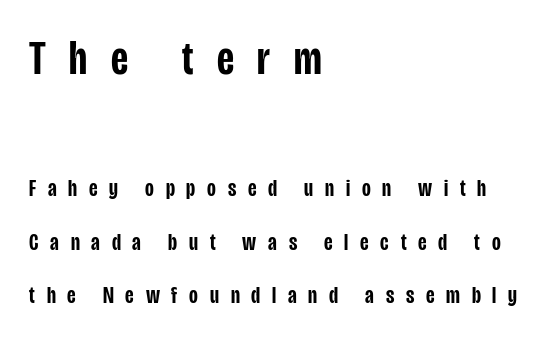
{"serif": "no", "italic": "no", "bold": "semi", "weight": "semibold", "width": "condensed", "stroke_contrast": "low", "x_height": "large", "monospaced": "no", "underline": "no", "align": "left", "line_spacing": "loose", "line_spacing_ratio": 2.21, "letter_spacing": "wide", "letter_spacing_em": 0.49, "larger_block": "first", "size_ratio": 2.0, "glyph_px": 48}
